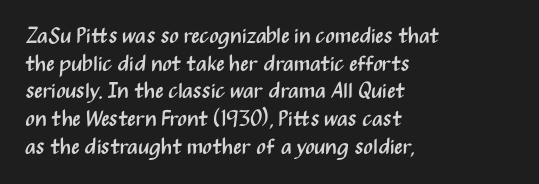
The image shows 22 px text type, upright; set left-aligned, normal line spacing (1.26x), normal letter spacing, not underlined.
